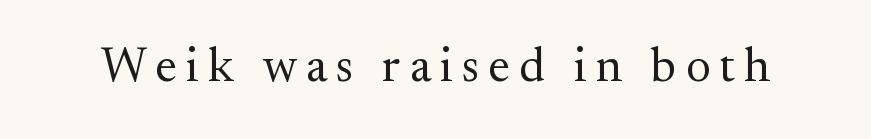
{"serif": "yes", "italic": "no", "bold": "no", "weight": "regular", "width": "normal", "stroke_contrast": "medium", "x_height": "small", "monospaced": "no", "underline": "no", "glyph_px": 48}
